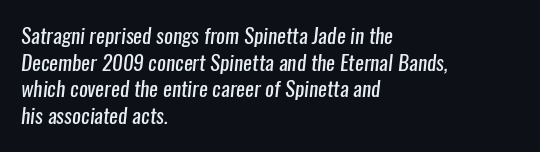
These lines are set flush left with a ragged right edge. How are the letters spaced? Ordinarily, with no added tracking. Each stroke keeps to a modest, everyday thickness or less. The line-height multiplier appears to be the usual default. Descender tails drop into unmarked territory.
